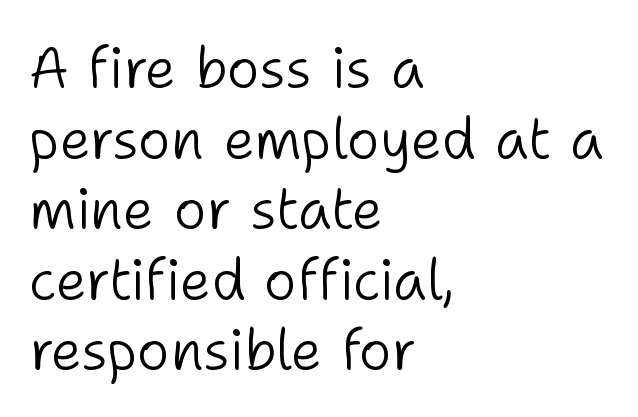
The setting favours the left margin, as ordinary paragraphs usually do. This is sans-serif lettering, the kind often seen on screens and signage. Is there much room between lines? A standard amount, neither cramped nor airy. Nope, not italic — everything's standing straight.
